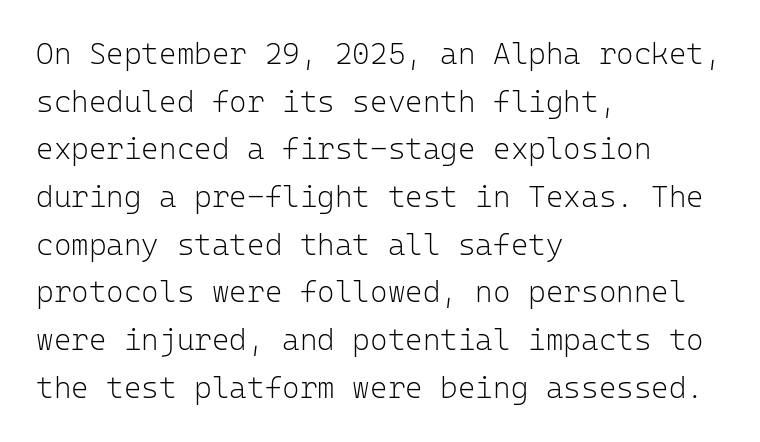
{"serif": "no", "italic": "no", "bold": "no", "weight": "light", "width": "normal", "stroke_contrast": "low", "x_height": "medium", "monospaced": "yes", "underline": "no", "align": "left", "line_spacing": "normal", "line_spacing_ratio": 1.59, "letter_spacing": "normal", "letter_spacing_em": 0.0, "glyph_px": 30}
